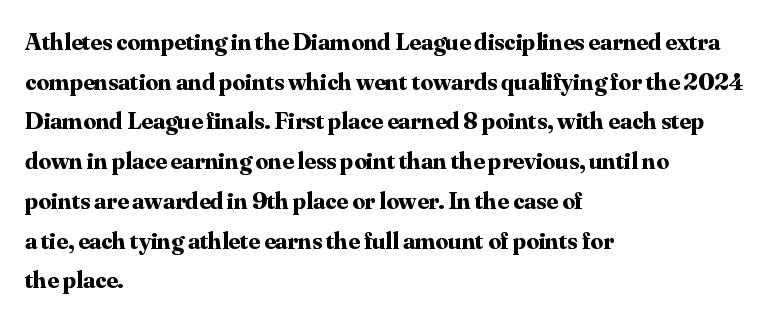
Q: Is the text bold? A: Yes.
Q: Is the text italic (slanted)? A: No, it is upright.
Q: Is the text underlined? A: No.
Q: How is the paragraph aligned? A: Left-aligned.
Q: Is the spacing between letters normal or unusually wide? A: Normal.
Q: Is the spacing between lines tight, normal or loose? A: Normal.
